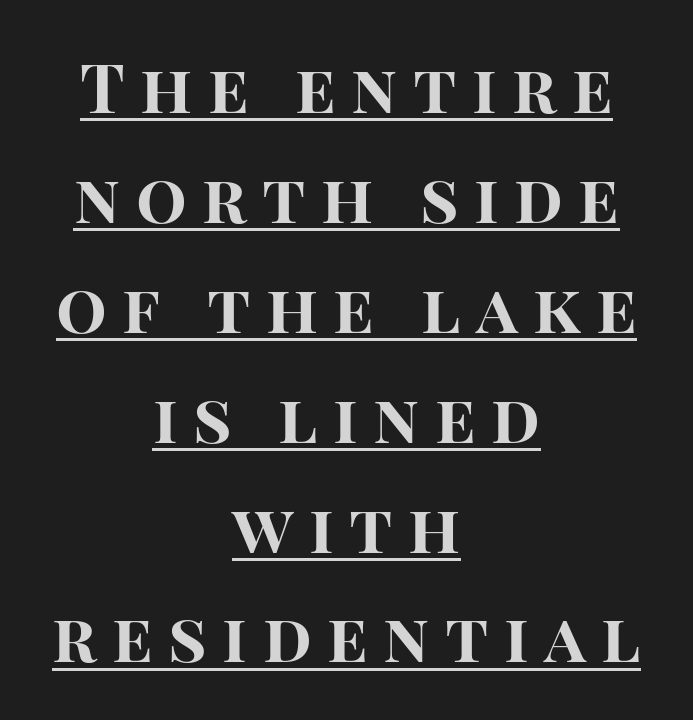
A dark, heavy texture on the line: the type is bold. In terms of leading, this rendering sits right in the middle. A baseline rule has been typeset under these characters. What stands out about the letter spacing? Its width — letters are far apart. It's the straight-up-and-down kind of type.
